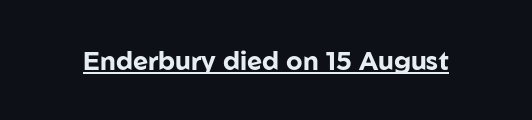
No extra tracking has been applied to these lines. Glance below the letters and you will spot a drawn line. Quick note: not italic, upright. The letters are bold, with thick, heavy strokes.
